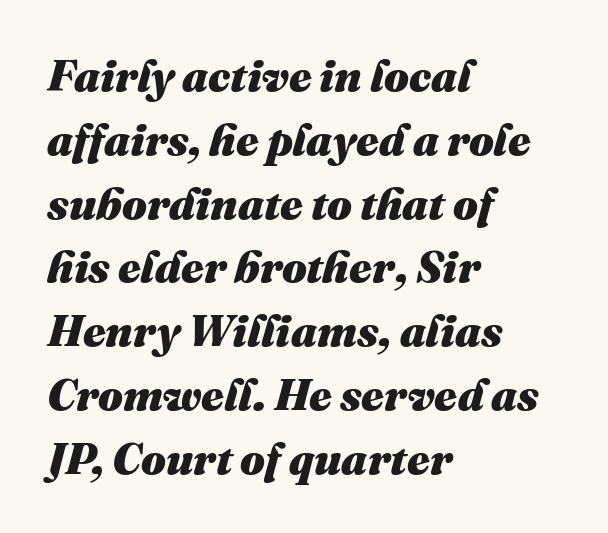
Line beginnings align vertically; line endings do not. The strokes are fattened all the way to bold. A typesetter would mark this as italic. You could not count columns in this text — the font is proportionally spaced. Does the leading feel generous? No, just average.
